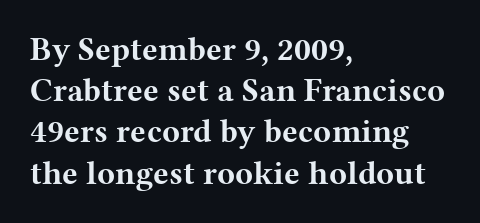
Q: Is the text bold? A: Yes.
Q: Is the text italic (slanted)? A: No, it is upright.
Q: Is the typeface a serif or a sans-serif typeface? A: Serif.
Q: Is the text underlined? A: No.
Q: How is the paragraph aligned? A: Left-aligned.
Q: Is the spacing between letters normal or unusually wide? A: Normal.
Q: Is the spacing between lines tight, normal or loose? A: Normal.
Q: Width (condensed, normal, or wide)? A: Wide.
Q: Stroke contrast? A: Medium.
Q: x-height? A: Medium.
Q: Monospaced? A: No.
